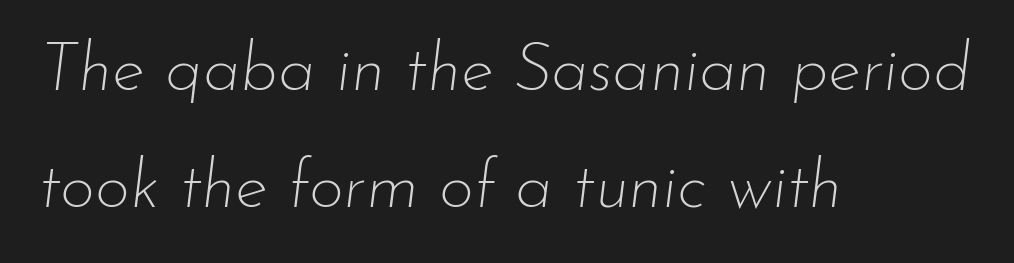
The image shows 68 px thin type, italic (leaning right); set left-aligned, line spacing 1.72x, normal letter spacing, not underlined; low stroke contrast and a small x-height.
